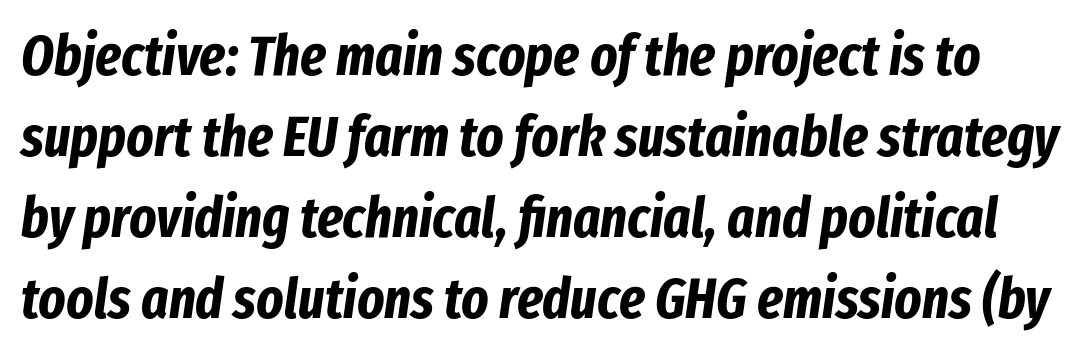
Q: Is the text bold? A: Yes.
Q: Is the text italic (slanted)? A: Yes, it leans right by about 8 degrees.
Q: Is the text underlined? A: No.
Q: Is the spacing between letters normal or unusually wide? A: Normal.
Q: Is the spacing between lines tight, normal or loose? A: Normal.
Q: Width (condensed, normal, or wide)? A: Condensed.
Q: Stroke contrast? A: Low.
Q: x-height? A: Medium.
Q: Monospaced? A: No.
